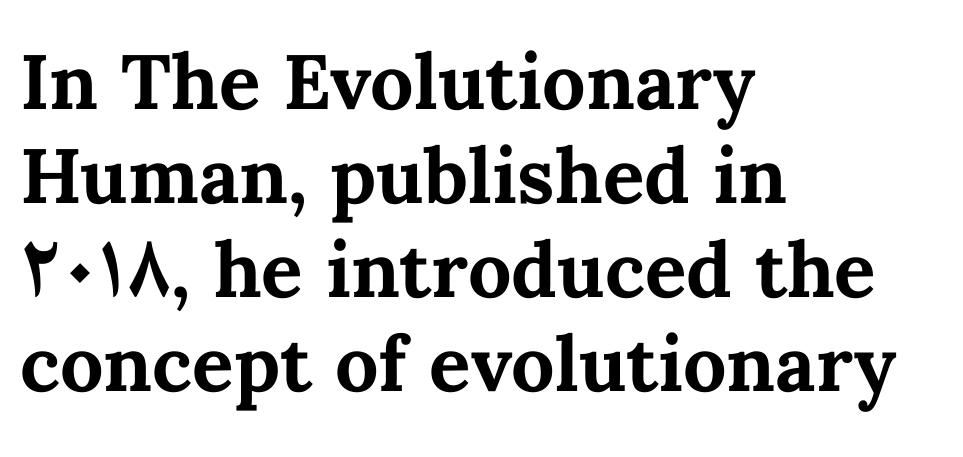
Q: Is the text bold? A: Yes.
Q: Is the text italic (slanted)? A: No, it is upright.
Q: Is the text underlined? A: No.
Q: How is the paragraph aligned? A: Left-aligned.
Q: Is the spacing between letters normal or unusually wide? A: Normal.
Q: Width (condensed, normal, or wide)? A: Normal.
Q: Stroke contrast? A: Medium.
Q: x-height? A: Medium.
Q: Monospaced? A: No.
